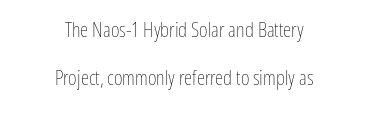
Ink coverage per letter is moderate at most. Only glyphs here, with clear space below each row. Upright lettering throughout. You could call the tracking neutral — neither tight nor loose. The paragraph shown floats in the horizontal middle. Line spacing here is loose.
